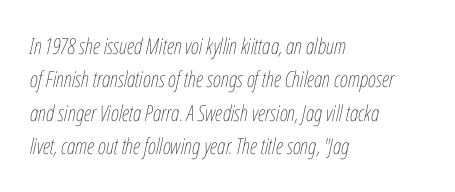
The image shows 22 px text type, italic (leaning right); set left-aligned, normal line spacing (1.52x), normal letter spacing, not underlined.
